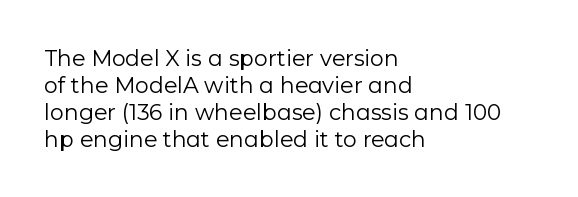
The image shows 22 px text type, upright; set left-aligned, line spacing 1.22x, normal letter spacing, not underlined.
